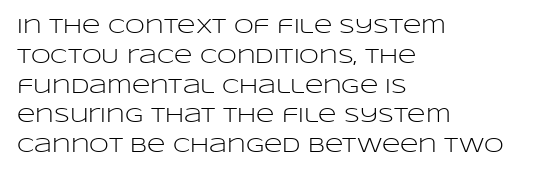
Q: Is the text bold? A: No.
Q: Is the text italic (slanted)? A: No, it is upright.
Q: Is the text underlined? A: No.
Q: How is the paragraph aligned? A: Left-aligned.
Q: Is the spacing between letters normal or unusually wide? A: Normal.
Q: Is the spacing between lines tight, normal or loose? A: Normal.
